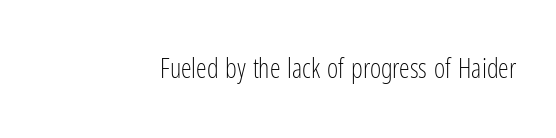
Q: Is the text bold? A: No.
Q: Is the text italic (slanted)? A: No, it is upright.
Q: Is the text underlined? A: No.
Q: How is the paragraph aligned? A: Right-aligned.
Q: Is the spacing between letters normal or unusually wide? A: Normal.
